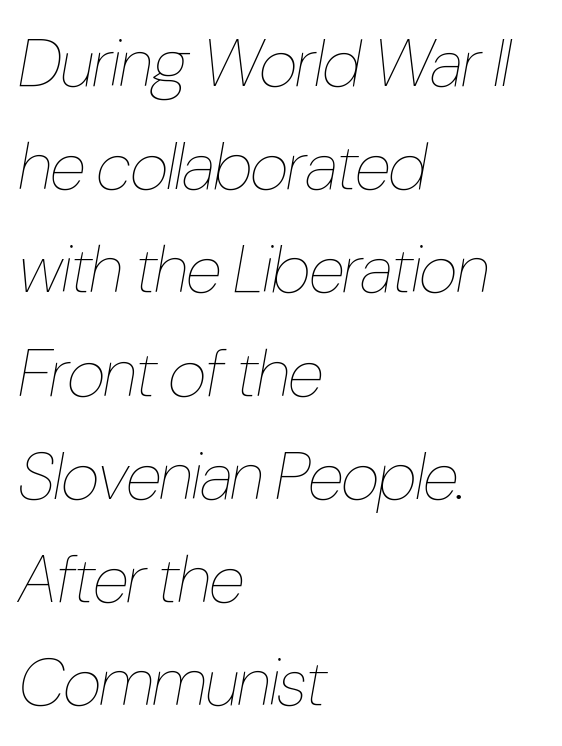
The image shows 67 px thin, condensed type, italic (leaning right); set left-aligned, normal line spacing (1.54x), normal letter spacing, not underlined; low stroke contrast and a medium x-height.
